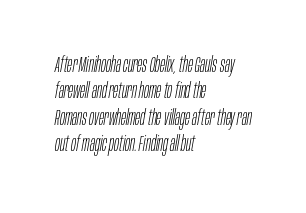
Q: Is the text bold? A: No.
Q: Is the text italic (slanted)? A: Yes, it leans right by about 10 degrees.
Q: Is the text underlined? A: No.
Q: How is the paragraph aligned? A: Left-aligned.
Q: Is the spacing between letters normal or unusually wide? A: Normal.
Q: Is the spacing between lines tight, normal or loose? A: Normal.
